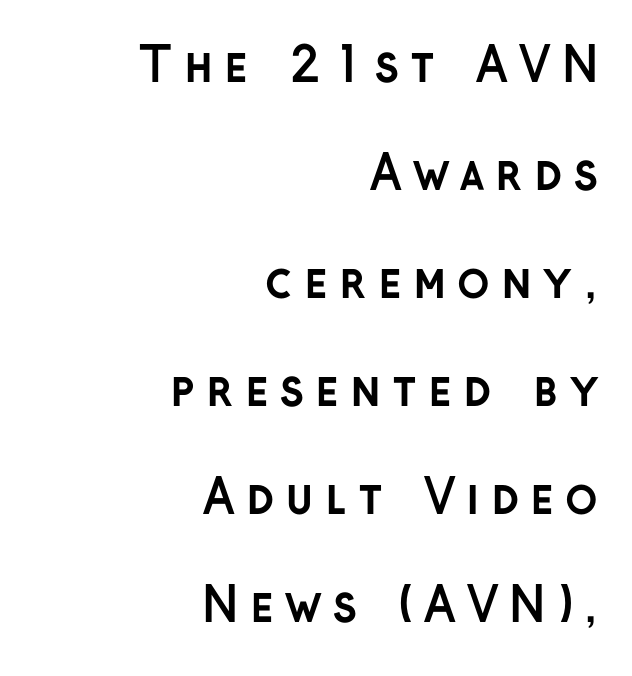
{"serif": "no", "italic": "no", "bold": "yes", "weight": "semibold", "width": "normal", "stroke_contrast": "low", "x_height": "medium", "monospaced": "no", "underline": "no", "align": "right", "line_spacing": "loose", "line_spacing_ratio": 2.25, "letter_spacing": "wide", "letter_spacing_em": 0.23, "glyph_px": 48}
